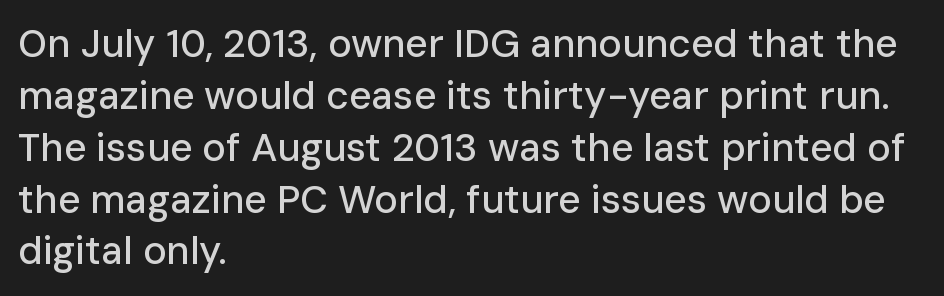
The image shows 39 px sans-serif type, upright; set left-aligned, normal line spacing (1.33x), normal letter spacing, not underlined; low stroke contrast and a medium x-height.
